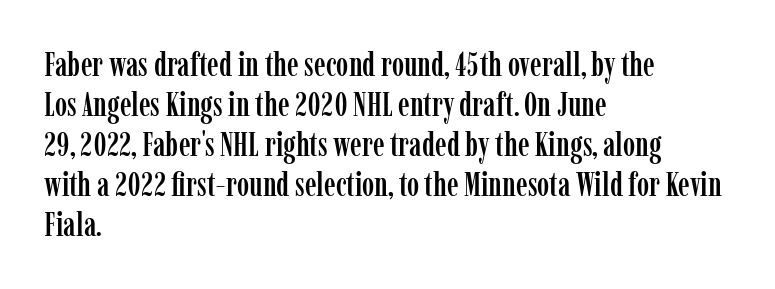
{"serif": "yes", "italic": "no", "width": "condensed", "stroke_contrast": "low", "x_height": "medium", "monospaced": "no", "underline": "no", "align": "left", "line_spacing_ratio": 1.21, "letter_spacing": "normal", "letter_spacing_em": 0.0, "glyph_px": 33}
